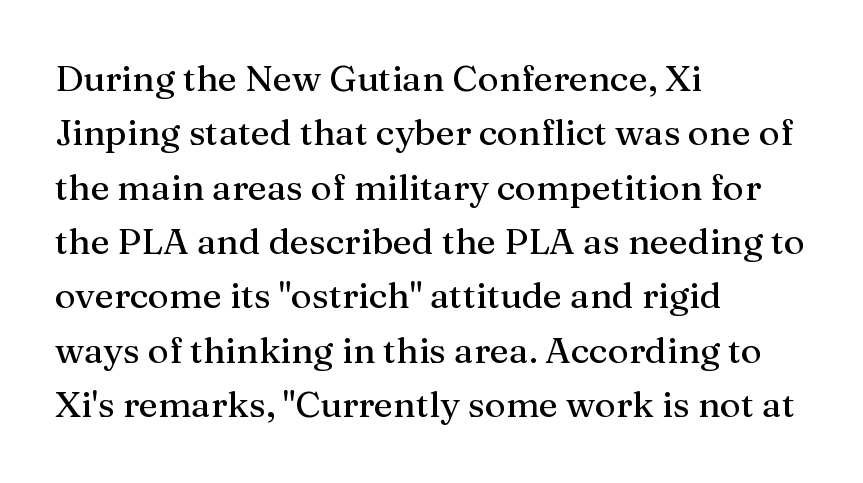
The image shows 36 px serif type, upright; set left-aligned, normal line spacing (1.51x), normal letter spacing, not underlined; medium stroke contrast and a medium x-height.
